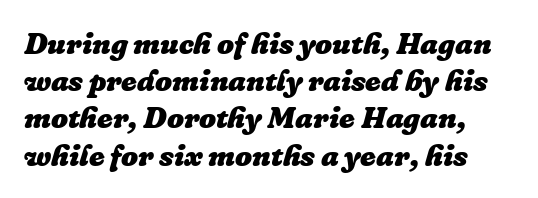
The specimen omits any rule beneath the text block's lines. Emphasis by weight is at full strength: bold. This rendering leaves character spacing at its baseline value. The font's italic variant was chosen for this text. The face used here is proportionally spaced, like ordinary book or web type.
